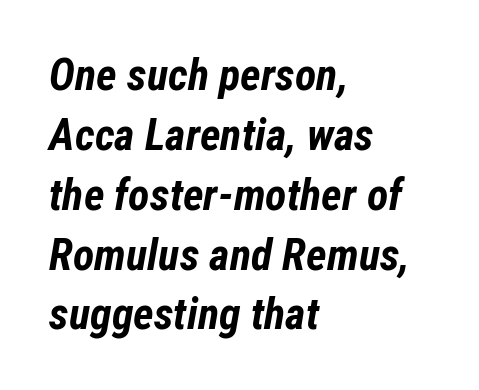
Is the type bold? Yes — the strokes are clearly thick and heavy. Think of a printed novel: that variable character pitch is what you see here. The lettering tilts uniformly, giving the passage an italic look. How are the letters spaced? Ordinarily, with no added tracking. Regarding leading, the lines here are spaced in the standard way. A student would call this left alignment; a typographer would say flush left, rag right.
